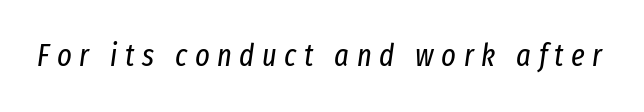
{"italic": "yes", "lean": "right", "slant_degrees": 8, "bold": "no", "weight": "regular", "width": "condensed", "stroke_contrast": "low", "x_height": "medium", "monospaced": "no", "underline": "no", "letter_spacing": "wide", "letter_spacing_em": 0.24, "glyph_px": 31}
